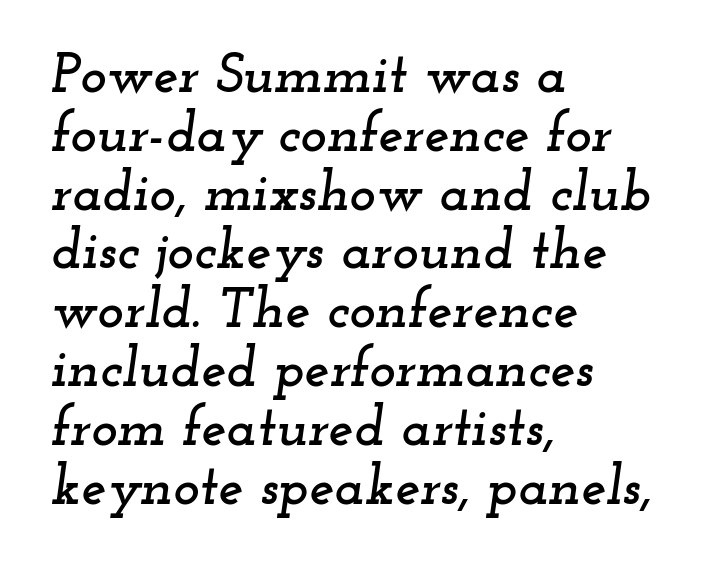
The image shows 56 px wide serif type, italic (leaning right); set left-aligned, tight line spacing (1.05x), normal letter spacing, not underlined; low stroke contrast and a small x-height.
